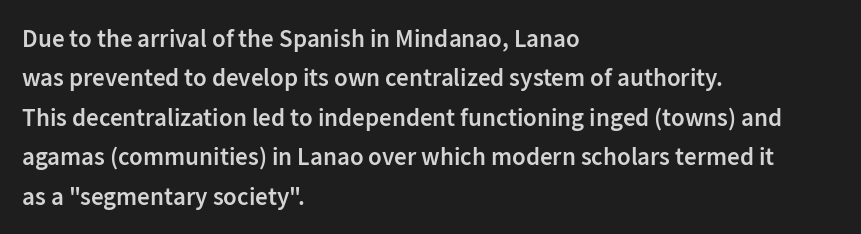
The image shows 25 px text type, upright; set left-aligned, normal line spacing (1.58x), normal letter spacing, not underlined.
